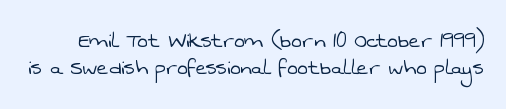
Q: Is the text bold? A: No.
Q: Is the text underlined? A: No.
Q: Is the spacing between letters normal or unusually wide? A: Normal.
Q: Is the spacing between lines tight, normal or loose? A: Tight.
